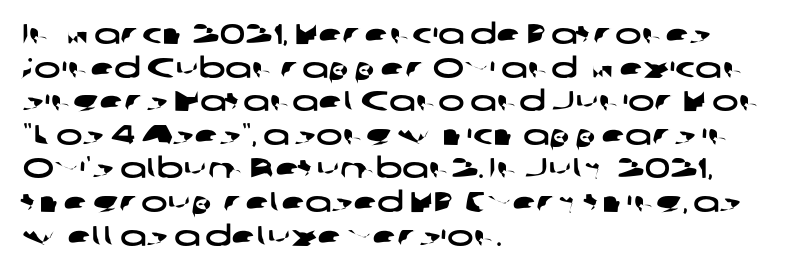
{"serif": "no", "width": "wide", "stroke_contrast": "low", "x_height": "medium", "monospaced": "no", "underline": "no", "align": "left", "line_spacing_ratio": 1.2, "letter_spacing": "normal", "letter_spacing_em": 0.0, "glyph_px": 28}
